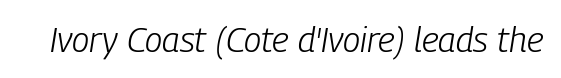
The image shows 35 px light, condensed type, italic (leaning right); set normal letter spacing, not underlined; low stroke contrast and a medium x-height.
